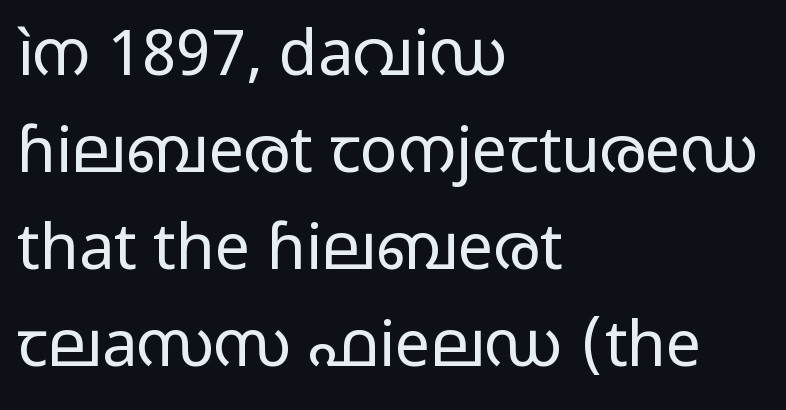
{"serif": "no", "italic": "no", "bold": "no", "weight": "regular", "width": "wide", "stroke_contrast": "low", "x_height": "medium", "monospaced": "no", "underline": "no", "align": "left", "line_spacing": "normal", "line_spacing_ratio": 1.54, "letter_spacing": "normal", "letter_spacing_em": 0.0, "glyph_px": 63}
